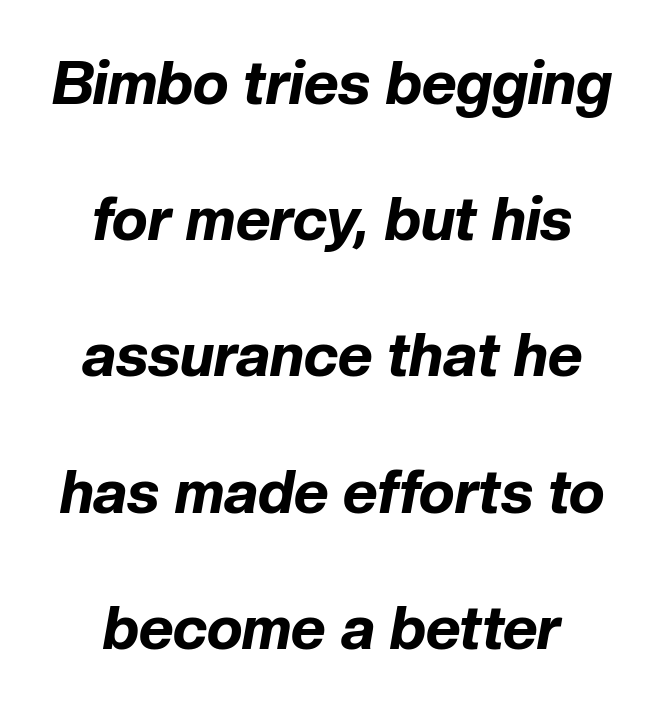
A student would call this center alignment; a typographer would say set centered. The letters advance in unequal steps, a hallmark of proportional type. The words here are not underlined. Style check: oblique. Vertical spacing — loose. Emphasis by weight is at full strength: bold.
